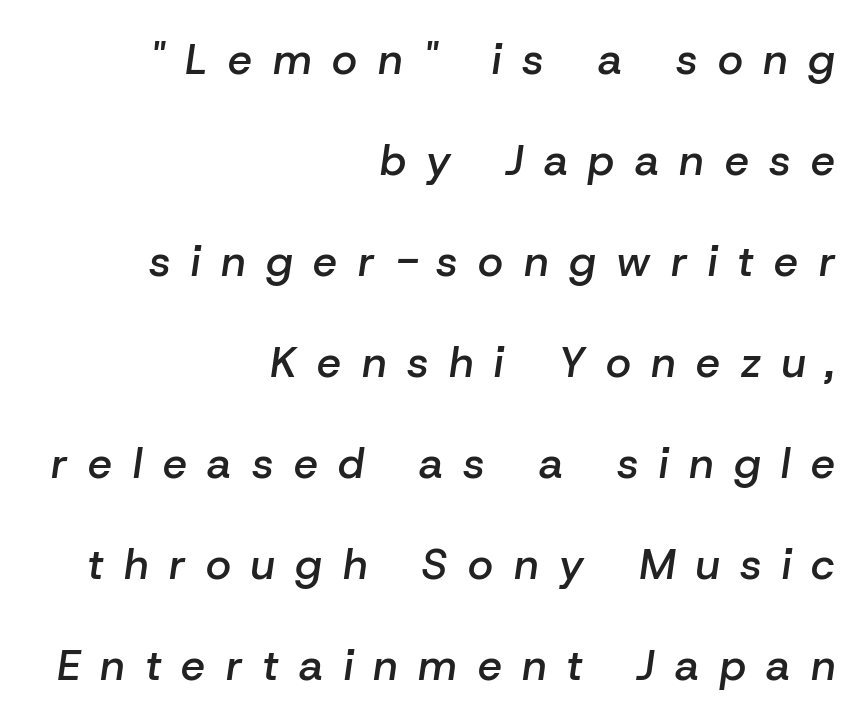
The image shows 43 px semibold type, italic (leaning right); set right-aligned, loose line spacing (2.35x), unusually wide letter spacing (+0.48 em), not underlined; low stroke contrast and a medium x-height.
